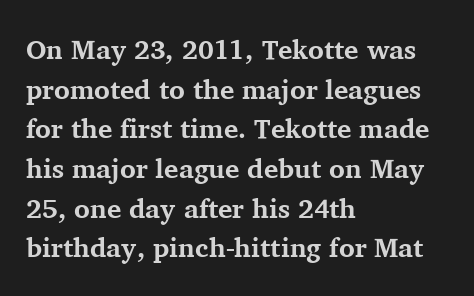
The glyphs are unaccompanied by any horizontal stroke below them. The characters look thick and weighty, a clear bold. Horizontally, the lines are justified to the leading edge only. Successive baselines arrive at the customary interval. Ordinary non-slanted type is in use.
